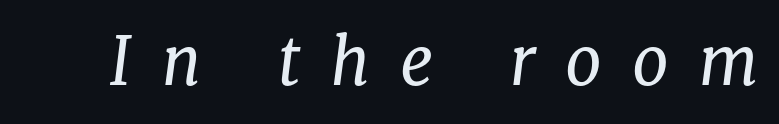
Weight: in the light-to-regular range. Serifs: yes, visible at the terminals of the letterforms. Characters are canted at an angle relative to the baseline's perpendicular. Is this a fixed-width face? No — the glyphs have proportional, varying widths. The horizontal fit of the characters is loose and conspicuously gappy. Bare-footed words on every line.
